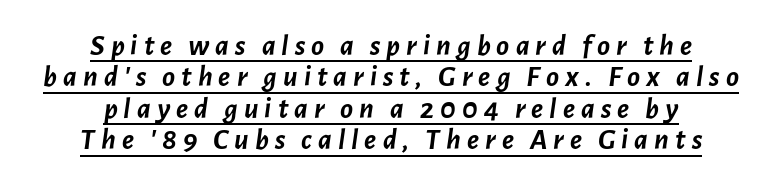
Q: Is the text bold? A: Yes.
Q: Is the text italic (slanted)? A: Yes, it leans right by about 7 degrees.
Q: Is the text underlined? A: Yes.
Q: How is the paragraph aligned? A: Centered.
Q: Is the spacing between letters normal or unusually wide? A: Unusually wide.
Q: Is the spacing between lines tight, normal or loose? A: Tight.
Q: Width (condensed, normal, or wide)? A: Normal.
Q: Stroke contrast? A: Low.
Q: x-height? A: Medium.
Q: Monospaced? A: No.
